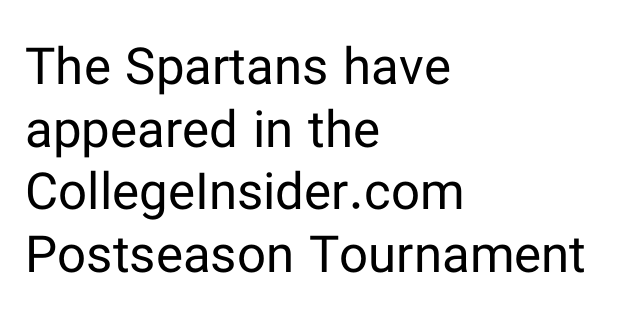
{"serif": "no", "italic": "no", "bold": "no", "weight": "regular", "width": "normal", "stroke_contrast": "low", "x_height": "medium", "monospaced": "no", "underline": "no", "align": "left", "line_spacing_ratio": 1.23, "letter_spacing": "normal", "letter_spacing_em": 0.0, "glyph_px": 51}
